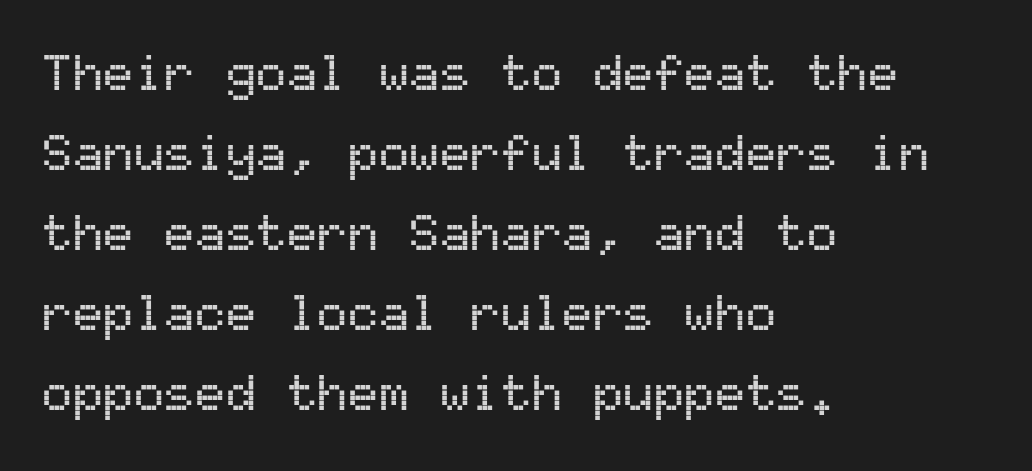
{"serif": "no", "italic": "no", "width": "normal", "stroke_contrast": "medium", "x_height": "medium", "monospaced": "yes", "underline": "no", "align": "left", "line_spacing": "normal", "line_spacing_ratio": 1.57, "letter_spacing": "normal", "letter_spacing_em": 0.0, "glyph_px": 51}
